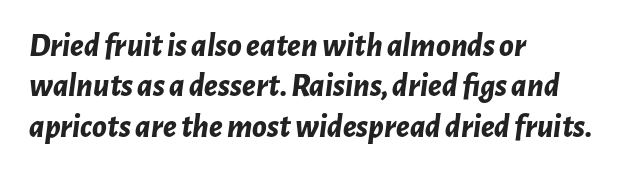
Q: Is the text bold? A: Yes.
Q: Is the text italic (slanted)? A: Yes, it leans right by about 7 degrees.
Q: Is the text underlined? A: No.
Q: How is the paragraph aligned? A: Left-aligned.
Q: Is the spacing between letters normal or unusually wide? A: Normal.
Q: Width (condensed, normal, or wide)? A: Normal.
Q: Stroke contrast? A: Low.
Q: x-height? A: Medium.
Q: Monospaced? A: No.
